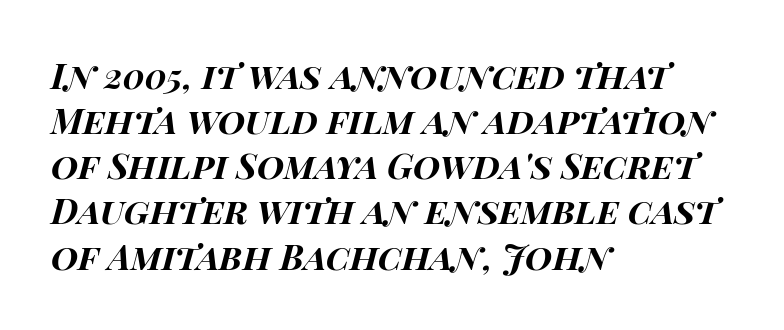
The image shows 35 px bold, wide type, italic (leaning right); set left-aligned, normal line spacing (1.29x), normal letter spacing, not underlined; high stroke contrast and a large x-height.
